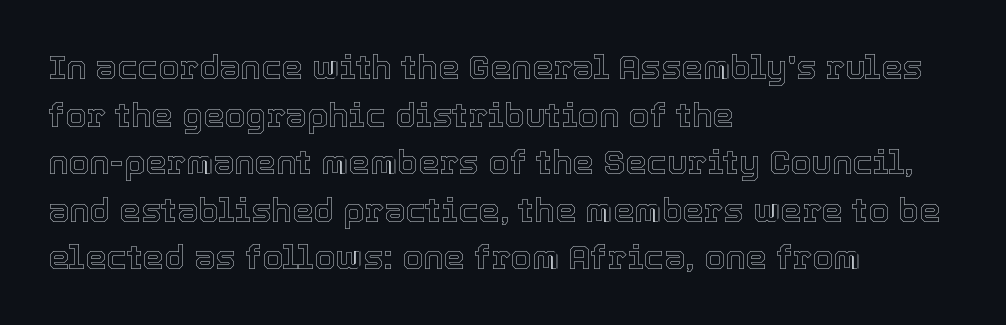
The image shows 34 px text type, upright; set left-aligned, normal line spacing (1.4x), normal letter spacing, not underlined; a medium x-height.
